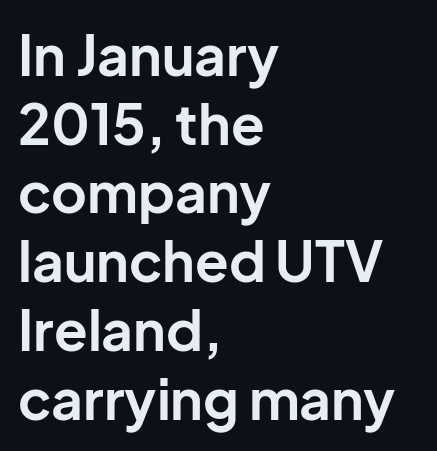
Style check: upright. You can tell from the bare stems that sans-serif type was used. Short and long lines alike share a common starting point at left. Line spacing here is normal. This sample uses plain, unmodified letter spacing.
